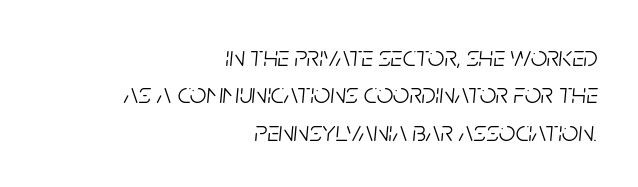
{"italic": "yes", "lean": "right", "slant_degrees": 5, "bold": "no", "weight": "light", "width": "condensed", "stroke_contrast": "low", "x_height": "large", "monospaced": "no", "underline": "no", "align": "right", "line_spacing": "normal", "line_spacing_ratio": 1.29, "letter_spacing": "normal", "letter_spacing_em": 0.0, "glyph_px": 29}
